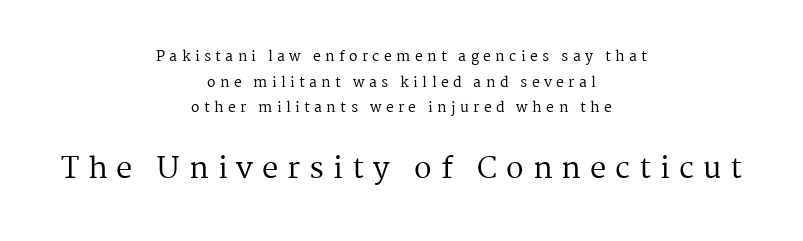
{"serif": "yes", "italic": "no", "bold": "no", "weight": "regular", "width": "normal", "stroke_contrast": "medium", "x_height": "medium", "monospaced": "no", "underline": "no", "align": "center", "line_spacing_ratio": 1.83, "letter_spacing": "wide", "letter_spacing_em": 0.31, "larger_block": "second", "size_ratio": 2.07, "glyph_px": 29}
